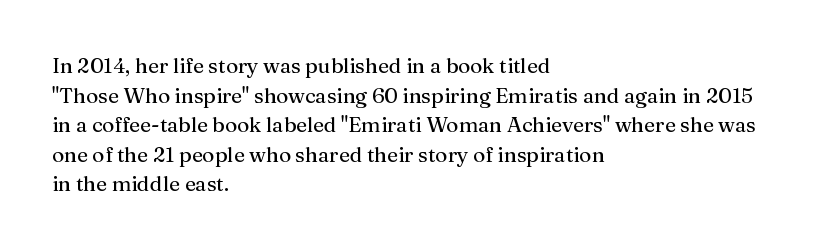
{"italic": "no", "bold": "no", "underline": "no", "align": "left", "line_spacing": "normal", "line_spacing_ratio": 1.41, "letter_spacing": "normal", "letter_spacing_em": 0.0, "glyph_px": 21}
